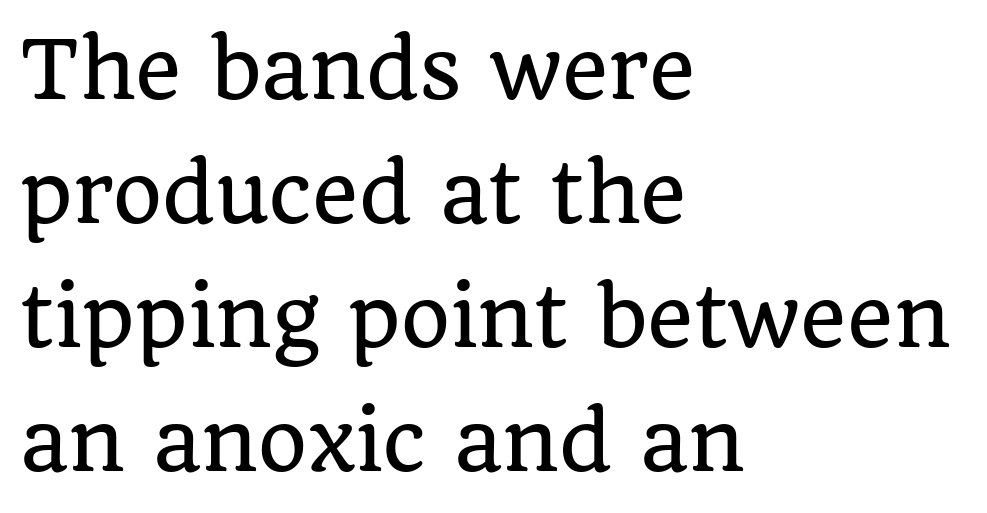
The image shows 79 px serif type, upright; set left-aligned, normal line spacing (1.57x), normal letter spacing, not underlined; low stroke contrast and a large x-height.
